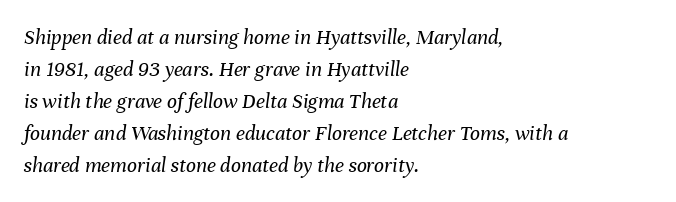
Q: Is the text bold? A: No.
Q: Is the text italic (slanted)? A: Yes, it leans right by about 8 degrees.
Q: Is the text underlined? A: No.
Q: How is the paragraph aligned? A: Left-aligned.
Q: Is the spacing between letters normal or unusually wide? A: Normal.
Q: Is the spacing between lines tight, normal or loose? A: Normal.
